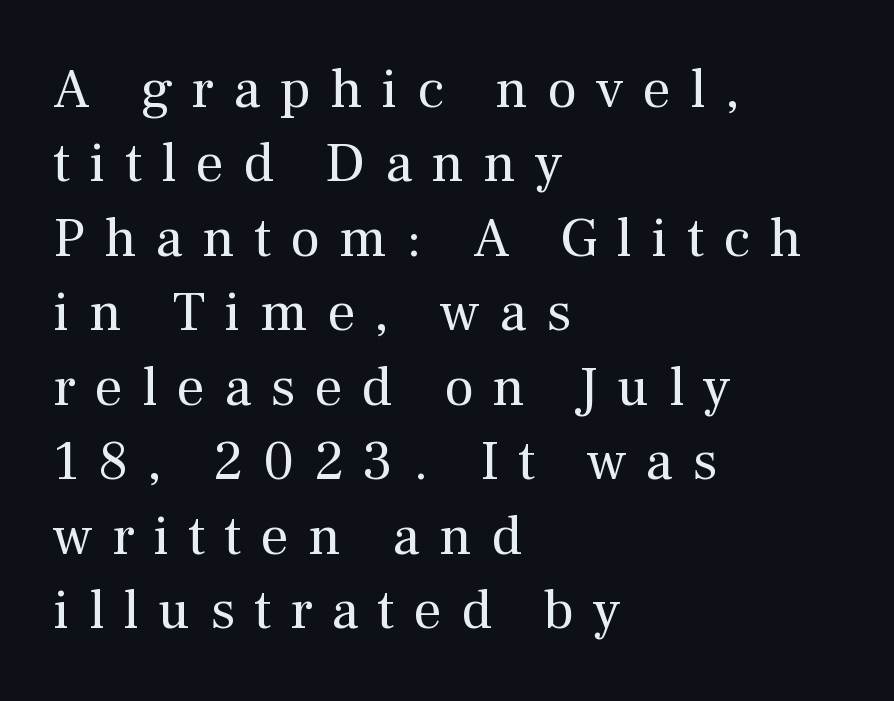
{"serif": "yes", "italic": "no", "bold": "no", "weight": "regular", "width": "normal", "stroke_contrast": "medium", "x_height": "medium", "monospaced": "no", "underline": "no", "align": "left", "line_spacing": "normal", "line_spacing_ratio": 1.33, "letter_spacing": "wide", "letter_spacing_em": 0.34, "glyph_px": 56}
